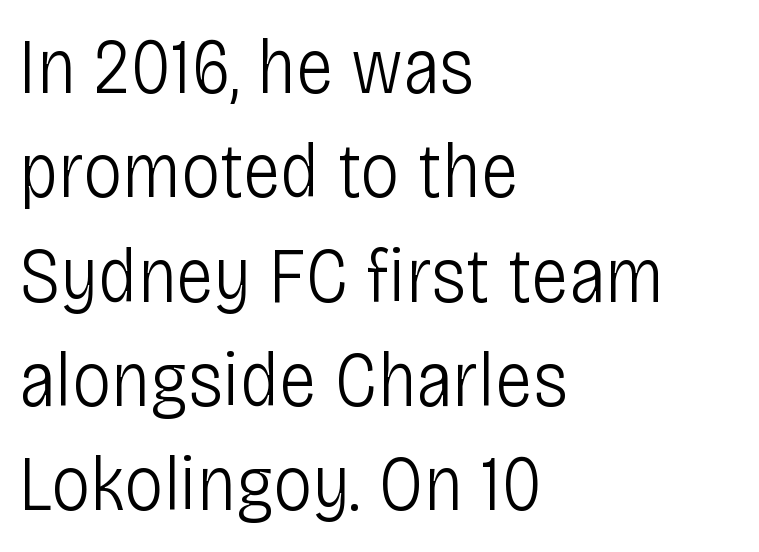
Q: Is the text bold? A: No.
Q: Is the text italic (slanted)? A: No, it is upright.
Q: Is the typeface a serif or a sans-serif typeface? A: Sans-serif.
Q: Is the text underlined? A: No.
Q: How is the paragraph aligned? A: Left-aligned.
Q: Is the spacing between letters normal or unusually wide? A: Normal.
Q: Is the spacing between lines tight, normal or loose? A: Normal.
Q: Width (condensed, normal, or wide)? A: Condensed.
Q: Stroke contrast? A: Low.
Q: x-height? A: Large.
Q: Monospaced? A: No.
